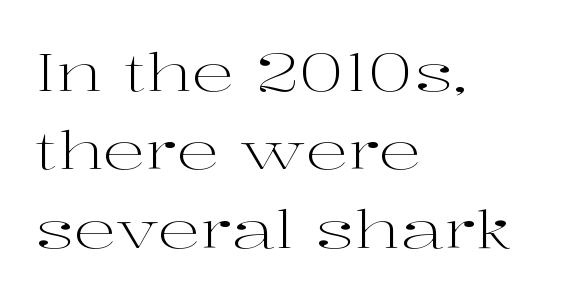
The image shows 53 px light, wide serif type, upright; set left-aligned, normal line spacing (1.48x), normal letter spacing, not underlined; high stroke contrast and a medium x-height.
